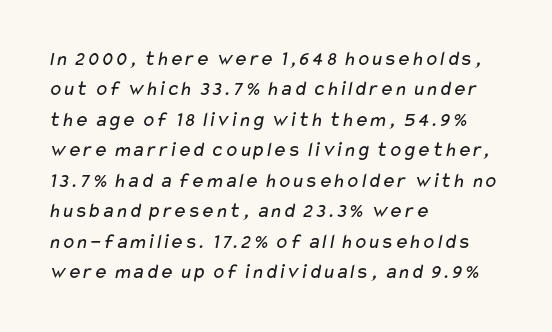
{"bold": "no", "underline": "no", "align": "left", "line_spacing": "normal", "line_spacing_ratio": 1.45, "letter_spacing": "normal", "letter_spacing_em": 0.0, "glyph_px": 21}
